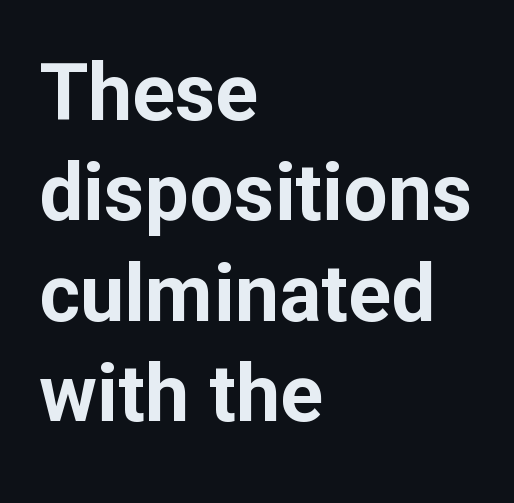
Each letter keeps its own natural width here, so spacing adapts to shape. Each letter's strokes conclude bluntly, with no projecting serifs. Here the glyphs are tracked normally, forming tight word shapes. Do the letters lean? They stand straight. The face used here has the dense, thick strokes of a bold. Which margin do the lines hug? The left one — the right edge is uneven.
